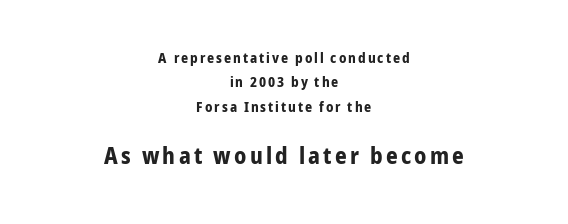
The image shows 23 px bold type, upright; set centered, line spacing 1.74x, not underlined; the second (bottom) block is 1.64x larger.
